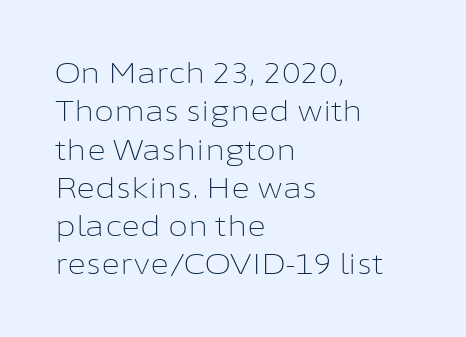
{"serif": "no", "italic": "no", "bold": "no", "weight": "light", "width": "normal", "stroke_contrast": "low", "x_height": "medium", "monospaced": "no", "underline": "no", "align": "left", "line_spacing": "normal", "line_spacing_ratio": 1.32, "letter_spacing": "normal", "letter_spacing_em": 0.0, "glyph_px": 29}
